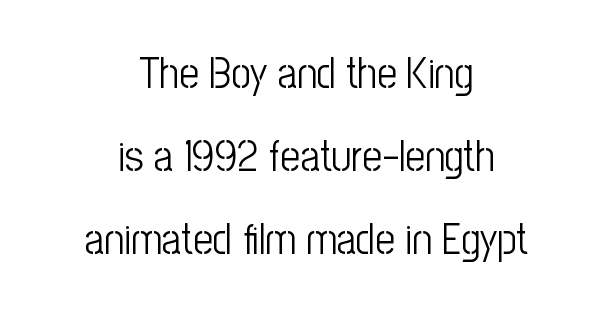
Q: Is the text bold? A: No.
Q: Is the text italic (slanted)? A: No, it is upright.
Q: Is the typeface a serif or a sans-serif typeface? A: Sans-serif.
Q: Is the text underlined? A: No.
Q: How is the paragraph aligned? A: Centered.
Q: Is the spacing between letters normal or unusually wide? A: Normal.
Q: Is the spacing between lines tight, normal or loose? A: Loose.
Q: Width (condensed, normal, or wide)? A: Condensed.
Q: Stroke contrast? A: Low.
Q: x-height? A: Medium.
Q: Monospaced? A: No.
